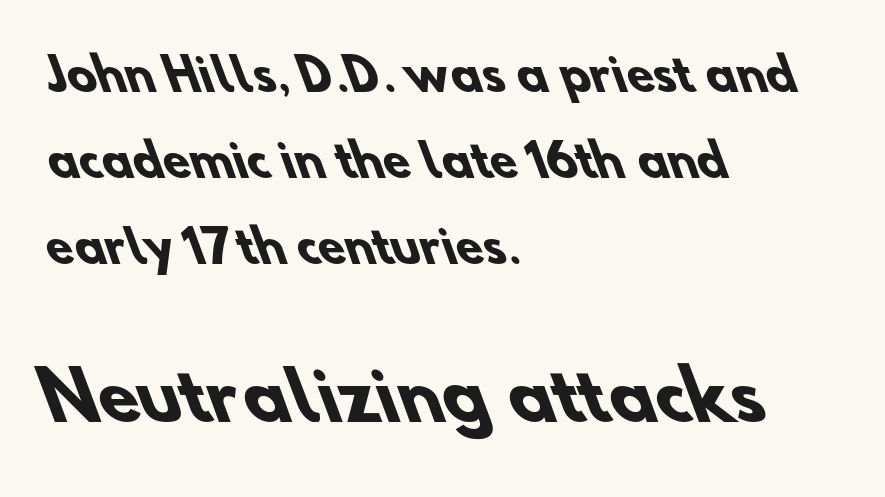
{"serif": "no", "bold": "yes", "weight": "heavy", "width": "normal", "stroke_contrast": "low", "x_height": "small", "monospaced": "no", "underline": "no", "align": "left", "line_spacing": "loose", "line_spacing_ratio": 1.95, "letter_spacing": "normal", "letter_spacing_em": 0.0, "larger_block": "second", "size_ratio": 1.5, "glyph_px": 66}
